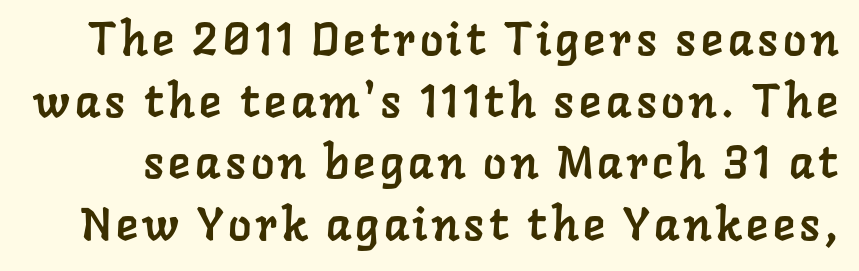
{"serif": "yes", "width": "normal", "stroke_contrast": "low", "x_height": "medium", "monospaced": "no", "underline": "no", "line_spacing": "normal", "line_spacing_ratio": 1.34, "glyph_px": 46}
